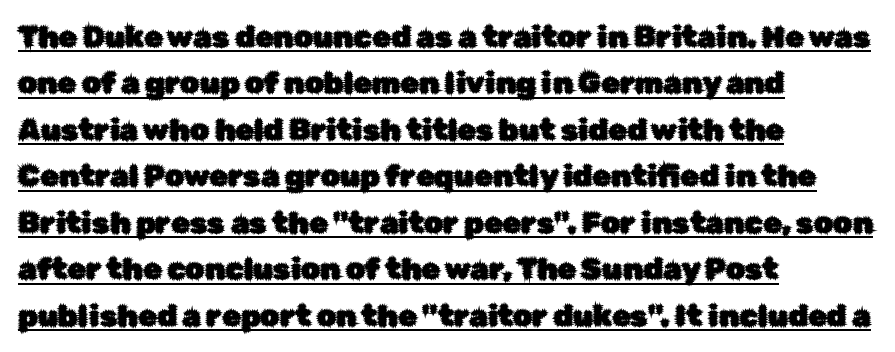
The image shows 30 px sans-serif type, upright; set left-aligned, normal line spacing (1.55x), normal letter spacing, underlined; low stroke contrast and a medium x-height.
